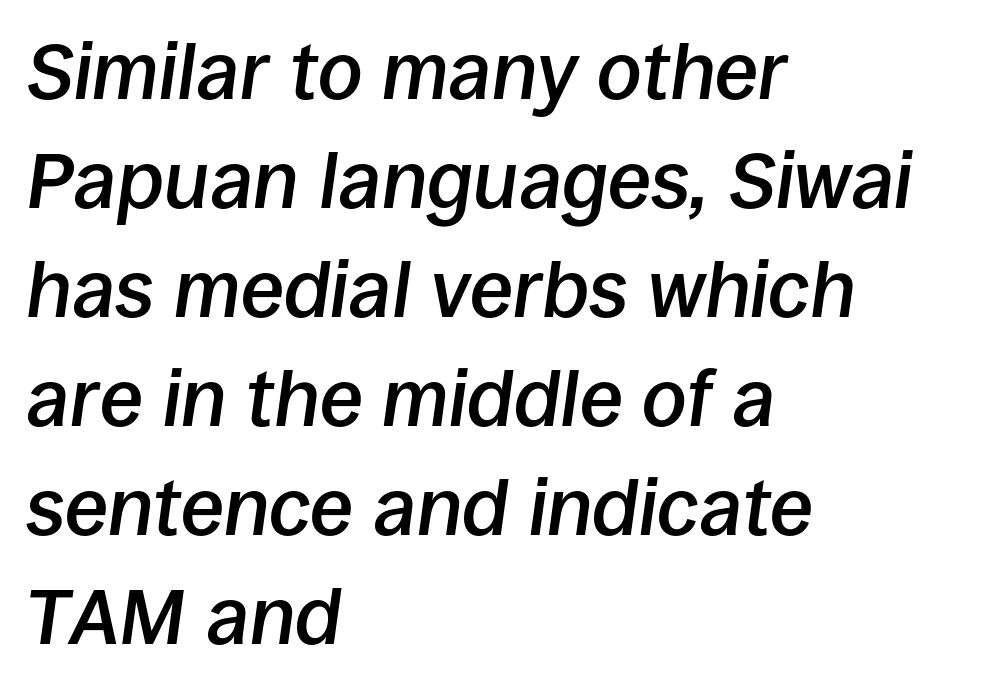
The area under the type is left untouched. Rendered with sloped, italic letterforms. A bit beefed up — I'd call it semibold rather than bold. Between one letter and the next there's only the usual sliver of space. Line beginnings align vertically; line endings do not. A typesetter would call this proportional, since set widths differ per character.
